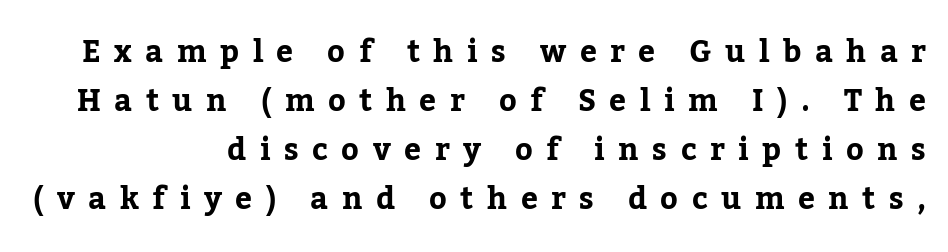
{"serif": "yes", "italic": "no", "width": "normal", "stroke_contrast": "low", "x_height": "medium", "monospaced": "no", "underline": "no", "align": "right", "line_spacing": "normal", "line_spacing_ratio": 1.63, "letter_spacing": "wide", "letter_spacing_em": 0.45, "glyph_px": 30}
